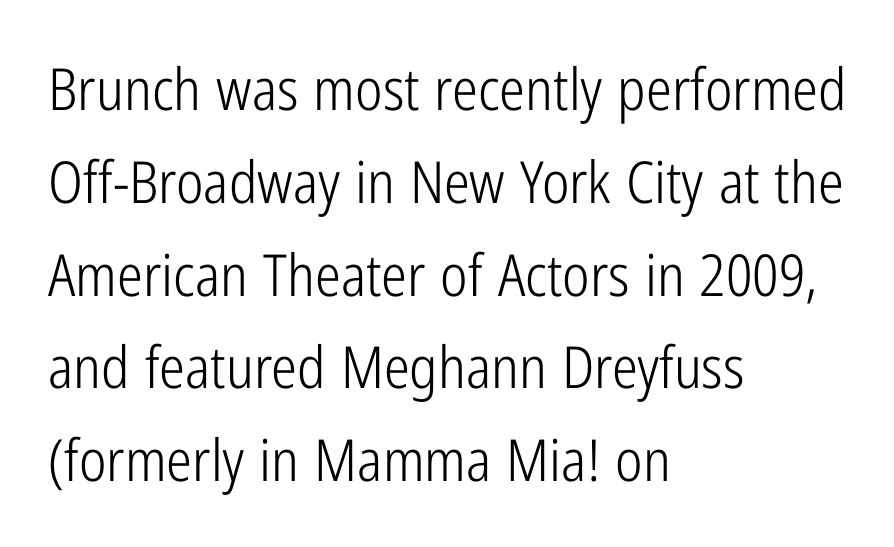
Q: Is the text bold? A: No.
Q: Is the text italic (slanted)? A: No, it is upright.
Q: Is the typeface a serif or a sans-serif typeface? A: Sans-serif.
Q: Is the text underlined? A: No.
Q: How is the paragraph aligned? A: Left-aligned.
Q: Is the spacing between letters normal or unusually wide? A: Normal.
Q: Is the spacing between lines tight, normal or loose? A: Normal.
Q: Width (condensed, normal, or wide)? A: Condensed.
Q: Stroke contrast? A: Low.
Q: x-height? A: Medium.
Q: Monospaced? A: No.
